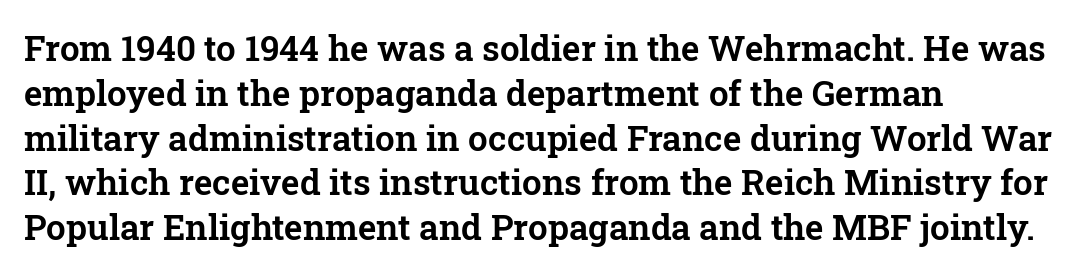
The image shows 35 px serif type, upright; set left-aligned, normal line spacing (1.28x), normal letter spacing, not underlined; low stroke contrast and a medium x-height.
